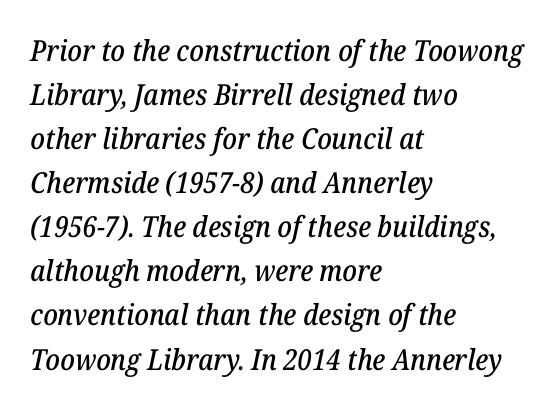
The image shows 29 px serif type, italic (leaning right); set left-aligned, normal line spacing (1.52x), normal letter spacing, not underlined; low stroke contrast and a medium x-height.
